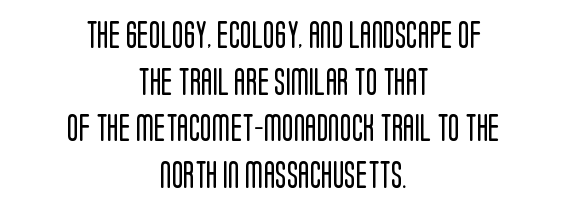
Q: Is the text bold? A: No.
Q: Is the text italic (slanted)? A: No, it is upright.
Q: Is the text underlined? A: No.
Q: How is the paragraph aligned? A: Centered.
Q: Is the spacing between letters normal or unusually wide? A: Normal.
